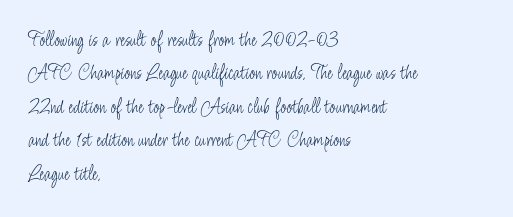
The image shows 21 px text type; set left-aligned, normal line spacing (1.59x), normal letter spacing, not underlined.
